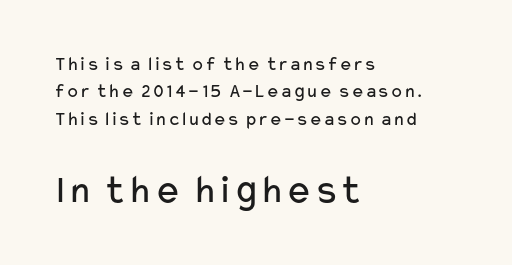
The image shows 41 px regular-weight, wide sans-serif type, upright; set left-aligned, normal line spacing (1.37x), normal letter spacing, not underlined; the second (bottom) block is 2.05x larger; low stroke contrast and a medium x-height.
